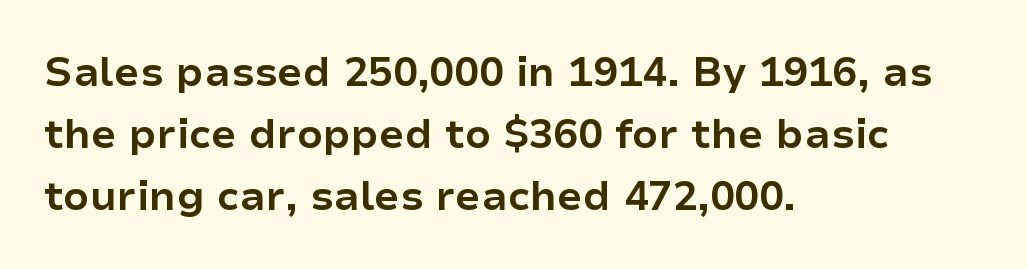
{"serif": "no", "italic": "no", "bold": "yes", "weight": "bold", "width": "normal", "stroke_contrast": "low", "x_height": "medium", "monospaced": "no", "underline": "no", "align": "left", "line_spacing": "normal", "line_spacing_ratio": 1.51, "letter_spacing": "normal", "letter_spacing_em": 0.0, "glyph_px": 41}
